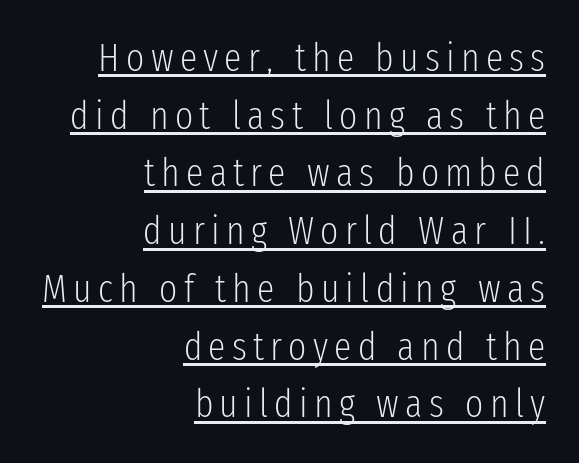
No letter is thick-stroked: the sample isn't bold. This is sans-serif lettering, the kind often seen on screens and signage. The lines sit at an ordinary, default distance from one another. Quick note: not italic, upright. Looks like regular typesetting: each glyph gets only the width it needs. Leftover space on each line is placed entirely before the opening word.
